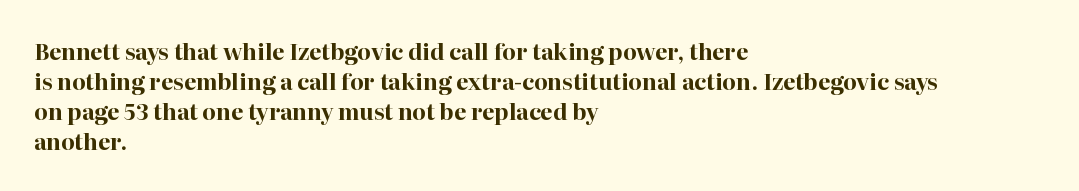
{"italic": "no", "bold": "yes", "underline": "no", "align": "left", "line_spacing": "normal", "line_spacing_ratio": 1.36, "letter_spacing": "normal", "letter_spacing_em": 0.0, "glyph_px": 22}
